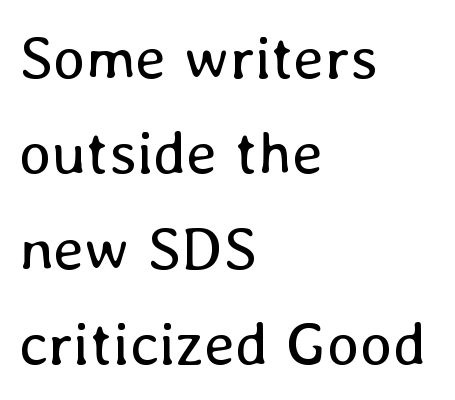
The passage shown has conventional tracking throughout. You could not count columns in this text — the font is proportionally spaced. The baseline area is clear. Which margin do the lines hug? The left one — the right edge is uneven. Is the stroke heavy? The answer is a plain regular-or-lighter. Every character sits straight up, as roman type does.
